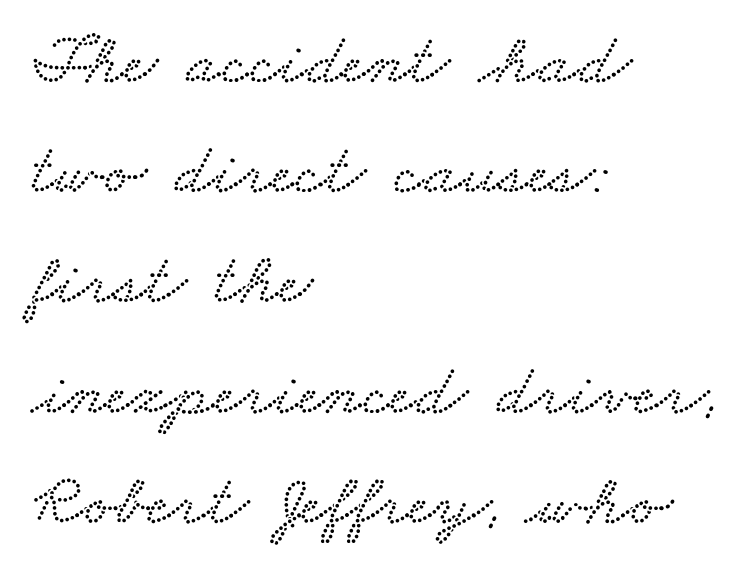
The image shows 73 px wide type; set left-aligned, normal line spacing (1.51x), normal letter spacing, not underlined; low stroke contrast and a small x-height.
